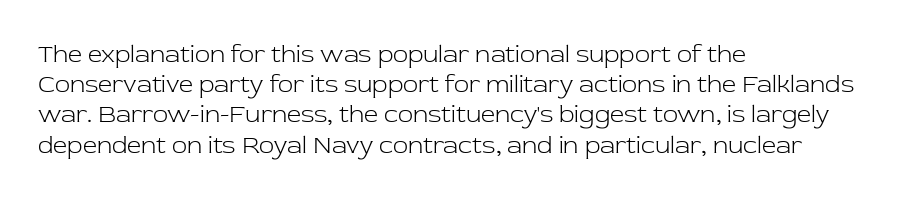
Q: Is the text bold? A: No.
Q: Is the text italic (slanted)? A: No, it is upright.
Q: Is the text underlined? A: No.
Q: How is the paragraph aligned? A: Left-aligned.
Q: Is the spacing between letters normal or unusually wide? A: Normal.
